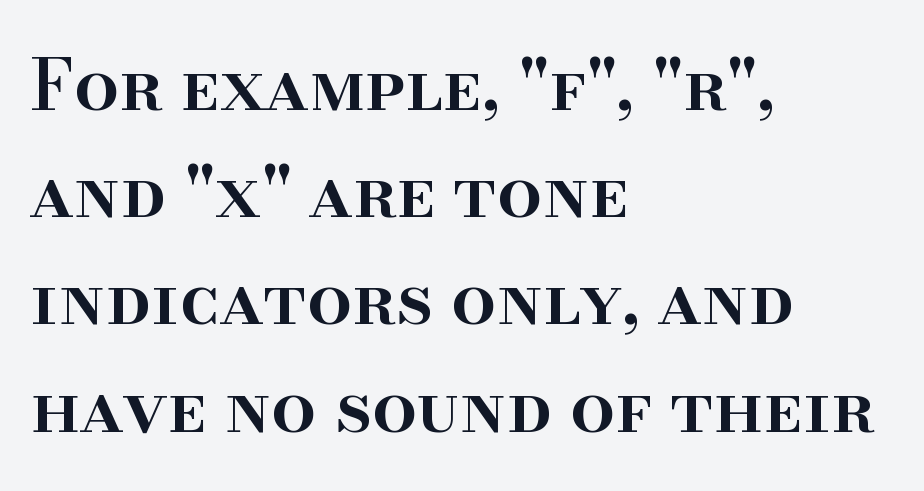
Serifs: yes, visible at the terminals of the letterforms. The typesetter chose a ragged-right arrangement here. Strokes here are thickened, but only to semibold level. You can tell it's not italic because the verticals are truly vertical. Anything drawn beneath the words? Only blank space. The rendering keeps characters at their native spacing.
